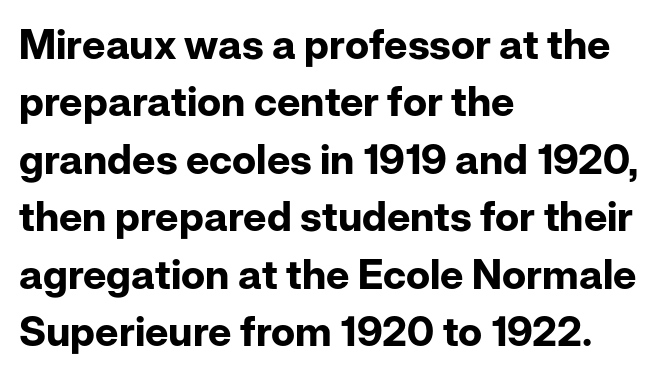
Q: Is the text bold? A: Yes.
Q: Is the text italic (slanted)? A: No, it is upright.
Q: Is the typeface a serif or a sans-serif typeface? A: Sans-serif.
Q: Is the text underlined? A: No.
Q: How is the paragraph aligned? A: Left-aligned.
Q: Is the spacing between letters normal or unusually wide? A: Normal.
Q: Is the spacing between lines tight, normal or loose? A: Normal.
Q: Width (condensed, normal, or wide)? A: Normal.
Q: Stroke contrast? A: Low.
Q: x-height? A: Medium.
Q: Monospaced? A: No.
